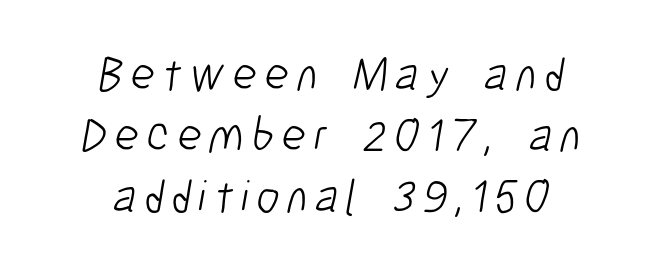
The image shows 47 px light, condensed sans-serif type; set centered, normal line spacing (1.3x), not underlined; low stroke contrast and a medium x-height.
